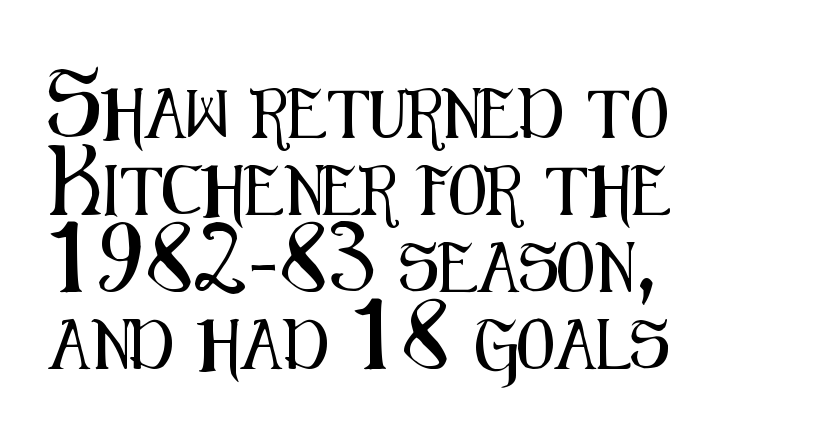
The image shows 49 px condensed type, upright; set left-aligned, normal line spacing (1.57x), normal letter spacing, not underlined; medium stroke contrast and a medium x-height.
